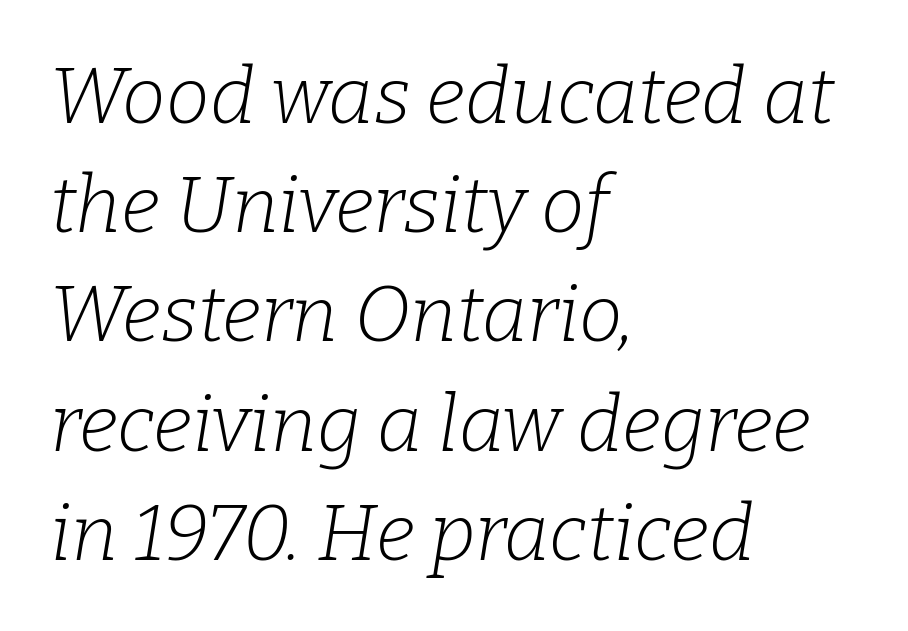
The glyphs in this specimen are seriffed. Alignment: flush left. Underlining? Definitely not there. Weight: not bold — regular or lighter. This sample uses an oblique cut, with every glyph tilted off the vertical.
